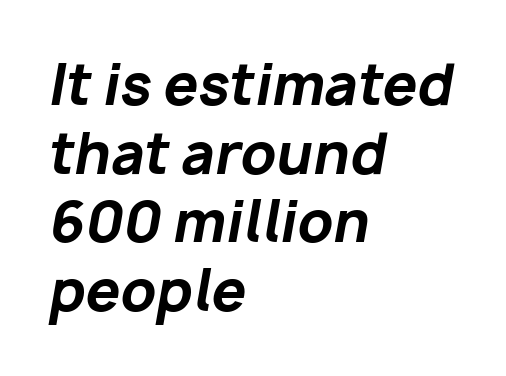
Q: Is the text bold? A: Yes.
Q: Is the text italic (slanted)? A: Yes, it leans right by about 10 degrees.
Q: Is the text underlined? A: No.
Q: How is the paragraph aligned? A: Left-aligned.
Q: Is the spacing between letters normal or unusually wide? A: Normal.
Q: Is the spacing between lines tight, normal or loose? A: Normal.
Q: Width (condensed, normal, or wide)? A: Normal.
Q: Stroke contrast? A: Low.
Q: x-height? A: Medium.
Q: Monospaced? A: No.
